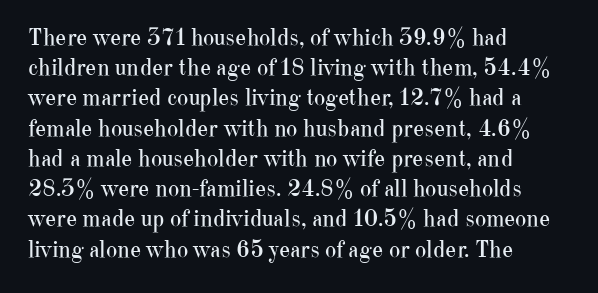
Q: Is the text bold? A: No.
Q: Is the text italic (slanted)? A: No, it is upright.
Q: Is the text underlined? A: No.
Q: How is the paragraph aligned? A: Left-aligned.
Q: Is the spacing between letters normal or unusually wide? A: Normal.
Q: Is the spacing between lines tight, normal or loose? A: Normal.
